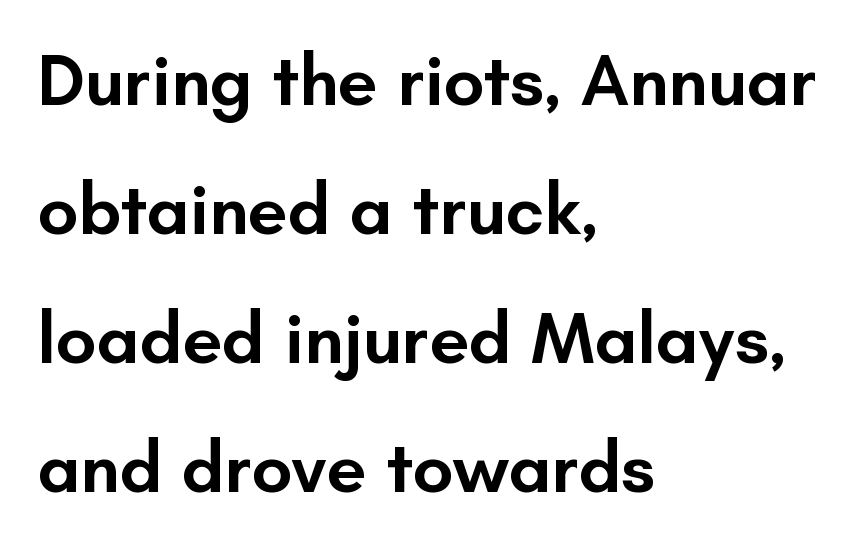
The image shows 72 px semibold sans-serif type, upright; set left-aligned, line spacing 1.79x, normal letter spacing, not underlined; low stroke contrast and a small x-height.
